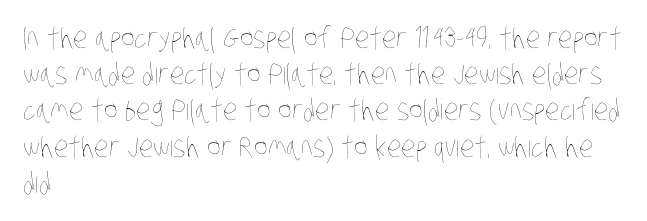
The image shows 29 px thin, condensed type; set left-aligned, normal line spacing (1.25x), normal letter spacing, not underlined; low stroke contrast and a large x-height.
